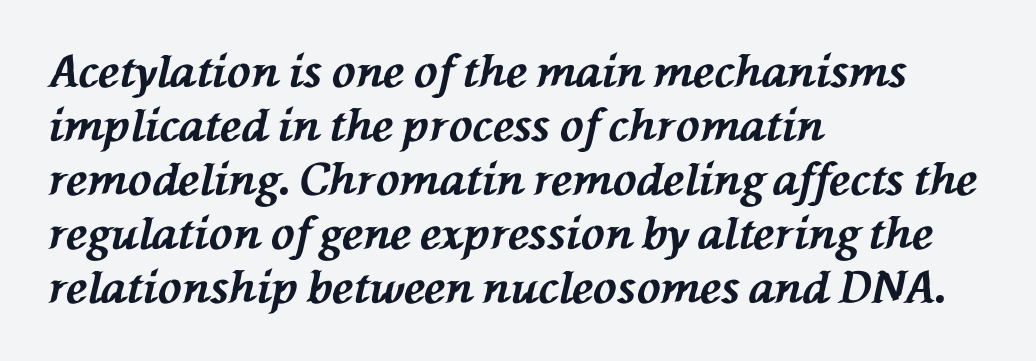
The image shows 44 px bold type, italic (leaning left); set left-aligned, line spacing 1.23x, normal letter spacing, not underlined; medium stroke contrast and a medium x-height.
